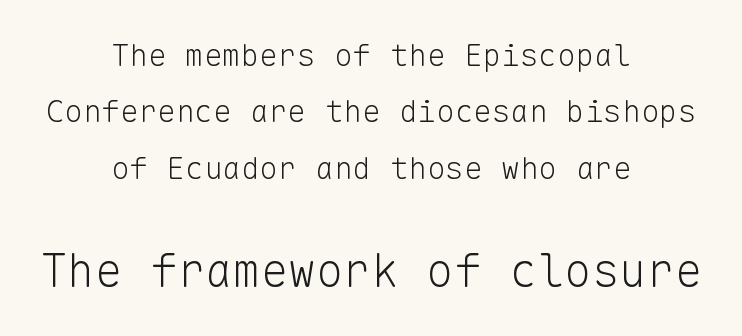
{"serif": "no", "italic": "no", "bold": "no", "weight": "light", "width": "normal", "stroke_contrast": "low", "x_height": "medium", "monospaced": "yes", "underline": "no", "align": "center", "line_spacing_ratio": 1.82, "letter_spacing": "normal", "letter_spacing_em": 0.0, "larger_block": "second", "size_ratio": 1.48, "glyph_px": 46}
